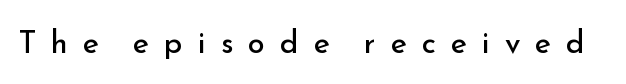
Nothing heavy about these letters — not bold at all. The lettering holds an erect, upright posture throughout. Note the varied advance widths — an 'i' is clearly narrower than an 'm'. The font family rendered here belongs to the sans-serif group.
